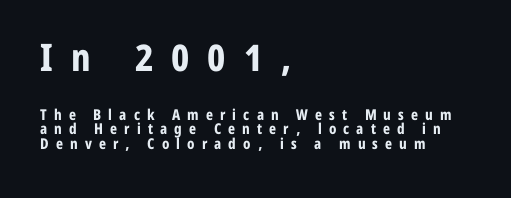
The sample has been set heavy, in full bold. The earlier block is typeset at a bigger size than the later block. Letter spacing: wide. You could barely slide anything between these rows. The letters advance in unequal steps, a hallmark of proportional type. In CSS terms this would be text-align: left.
